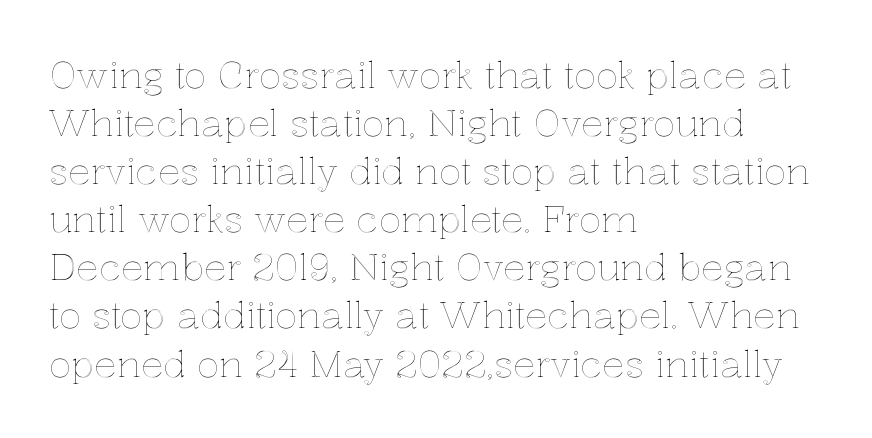
The image shows 37 px text type, upright; set left-aligned, normal line spacing (1.3x), normal letter spacing, not underlined; a medium x-height.
